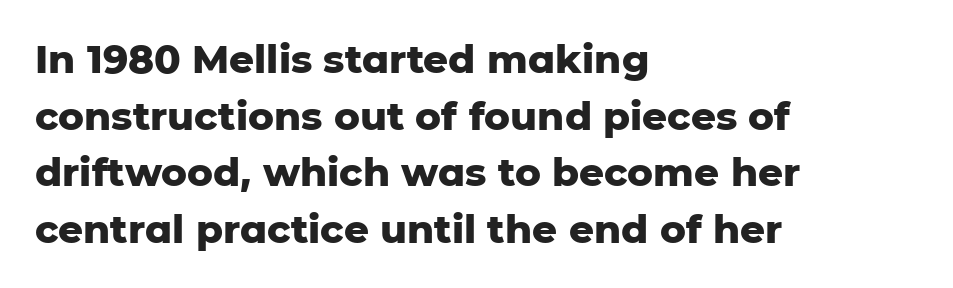
The image shows 39 px heavy sans-serif type, upright; set left-aligned, normal line spacing (1.45x), normal letter spacing, not underlined; low stroke contrast and a medium x-height.
